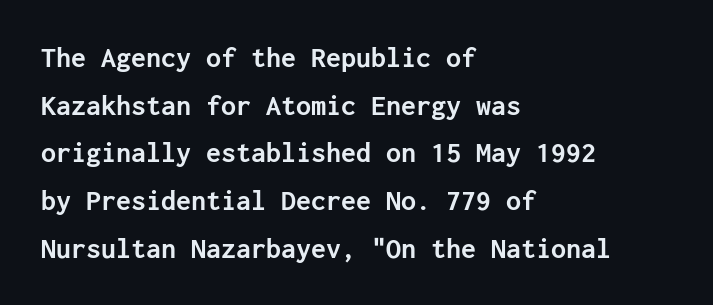
Q: Is the text bold? A: Yes.
Q: Is the text italic (slanted)? A: No, it is upright.
Q: Is the typeface a serif or a sans-serif typeface? A: Sans-serif.
Q: Is the text underlined? A: No.
Q: How is the paragraph aligned? A: Left-aligned.
Q: Is the spacing between letters normal or unusually wide? A: Normal.
Q: Is the spacing between lines tight, normal or loose? A: Normal.
Q: Width (condensed, normal, or wide)? A: Normal.
Q: Stroke contrast? A: Low.
Q: x-height? A: Medium.
